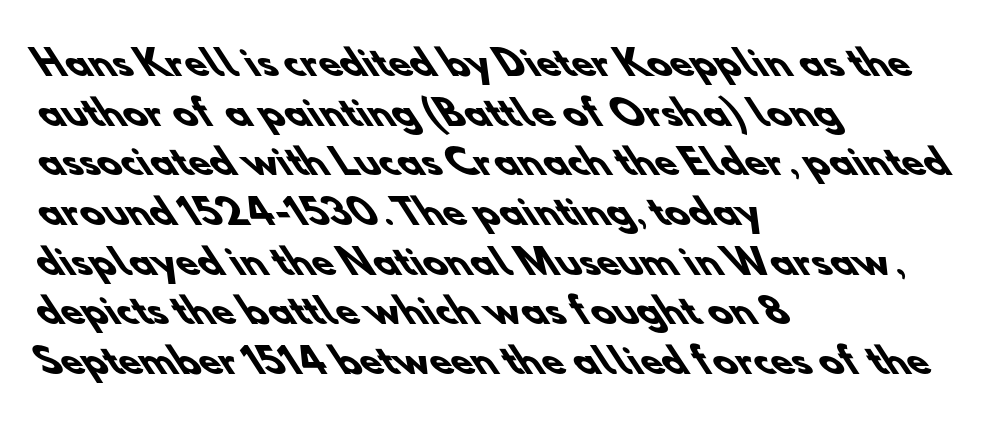
Q: Is the text bold? A: Yes.
Q: Is the typeface a serif or a sans-serif typeface? A: Sans-serif.
Q: Is the text underlined? A: No.
Q: How is the paragraph aligned? A: Left-aligned.
Q: Is the spacing between letters normal or unusually wide? A: Normal.
Q: Is the spacing between lines tight, normal or loose? A: Normal.
Q: Width (condensed, normal, or wide)? A: Normal.
Q: Stroke contrast? A: Low.
Q: x-height? A: Small.
Q: Monospaced? A: No.
